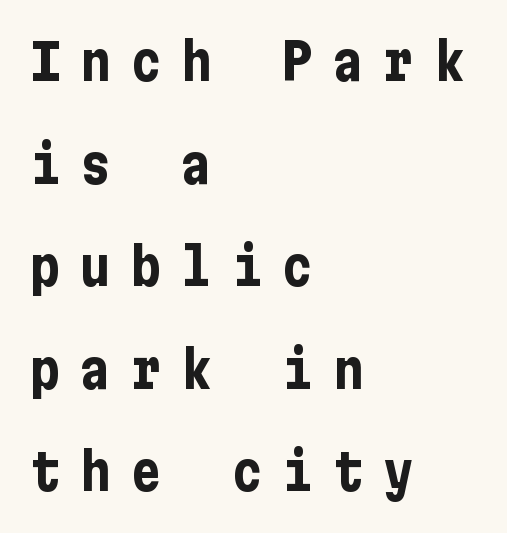
Caption: multi-line text, flush left, ragged right. The baseline area is clear. Weight check: bold — yes, fully. Each new line begins a long way beneath the previous one. Characters follow at a spacing far wider than the type designer built in.
